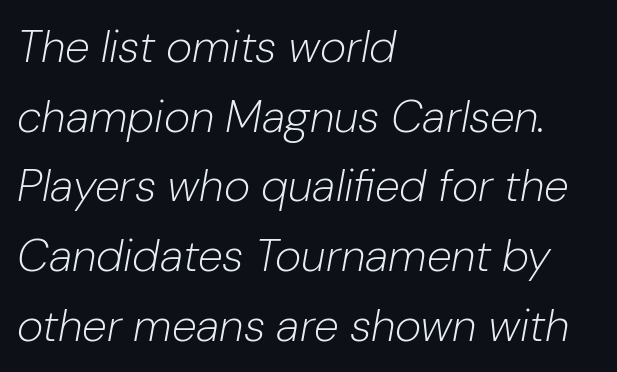
Casual observation: everything's shoved over to the left. Only glyphs here, with clear space below each row. Summary of vertical rhythm: regular, with standard interline spacing. Default kerning and tracking; the words read as compact shapes.
